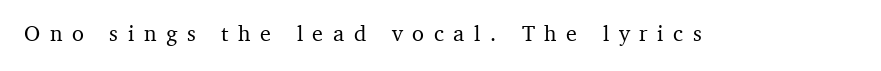
The image shows 22 px text type, upright; set unusually wide letter spacing (+0.44 em), not underlined.
